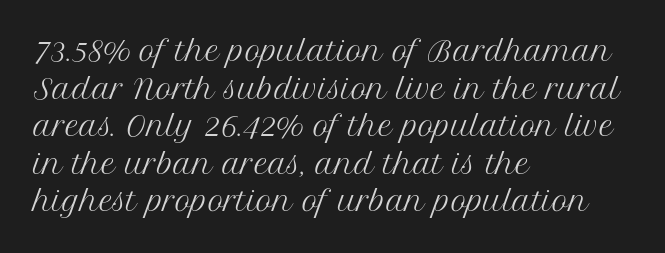
The image shows 27 px text type; set left-aligned, normal line spacing (1.39x), normal letter spacing, not underlined.
